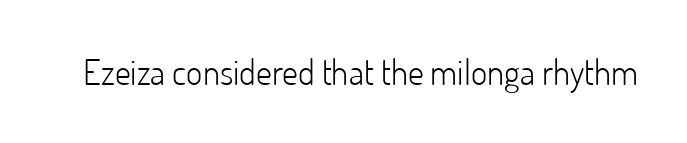
Q: Is the text bold? A: No.
Q: Is the text italic (slanted)? A: No, it is upright.
Q: Is the typeface a serif or a sans-serif typeface? A: Sans-serif.
Q: Is the text underlined? A: No.
Q: Is the spacing between letters normal or unusually wide? A: Normal.
Q: Width (condensed, normal, or wide)? A: Normal.
Q: Stroke contrast? A: Low.
Q: x-height? A: Small.
Q: Monospaced? A: No.
